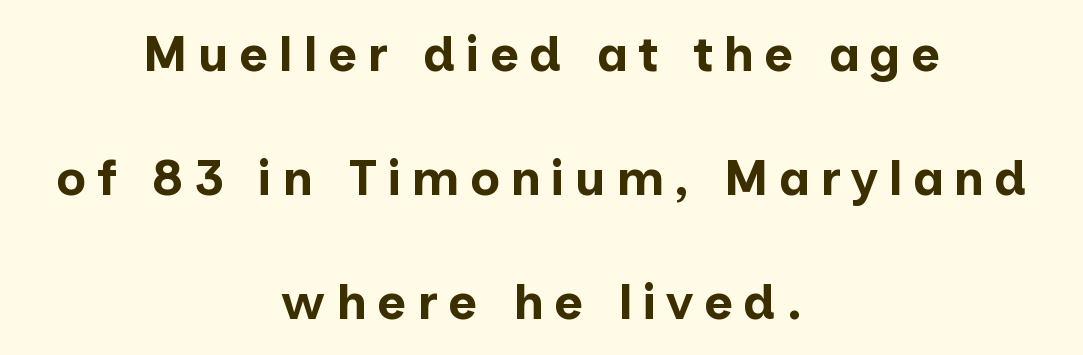
{"serif": "no", "italic": "no", "bold": "yes", "weight": "bold", "width": "normal", "stroke_contrast": "low", "x_height": "medium", "monospaced": "no", "underline": "no", "align": "center", "line_spacing": "loose", "line_spacing_ratio": 2.48, "letter_spacing": "wide", "letter_spacing_em": 0.2, "glyph_px": 50}
